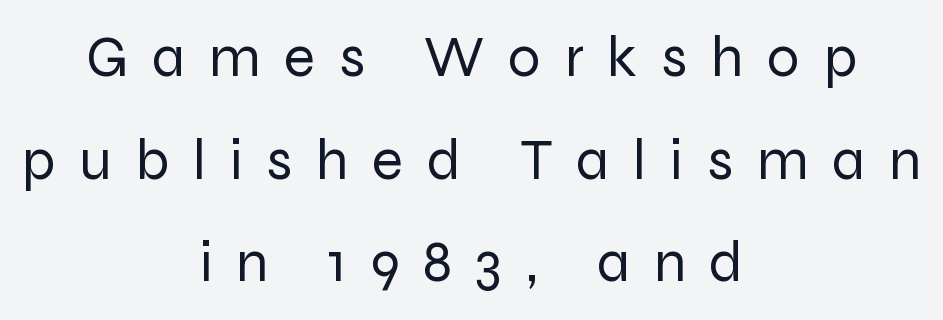
{"serif": "no", "italic": "no", "bold": "no", "weight": "regular", "width": "normal", "stroke_contrast": "low", "x_height": "medium", "monospaced": "no", "underline": "no", "align": "center", "line_spacing_ratio": 1.77, "letter_spacing": "wide", "letter_spacing_em": 0.41, "glyph_px": 58}
